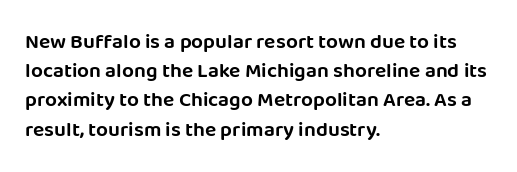
{"italic": "no", "underline": "no", "align": "left", "line_spacing": "normal", "line_spacing_ratio": 1.39, "letter_spacing": "normal", "letter_spacing_em": 0.0, "glyph_px": 21}
